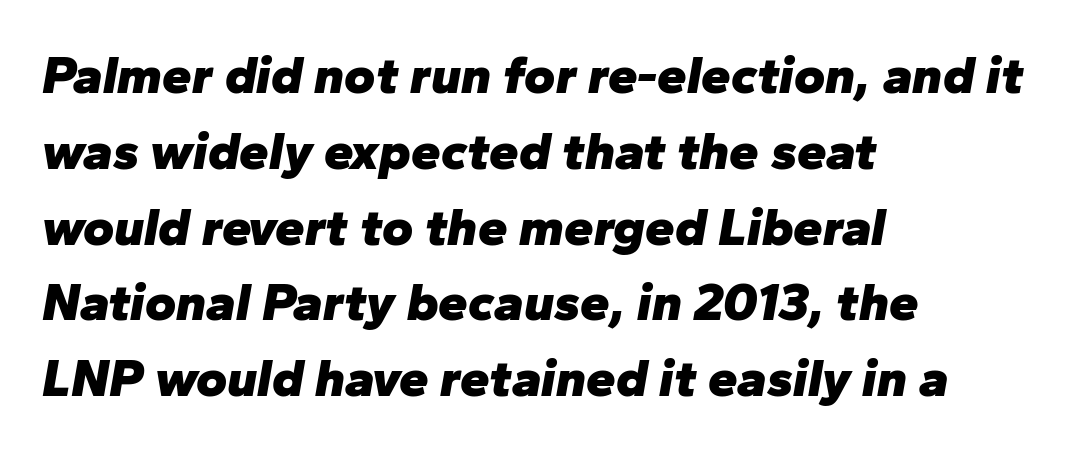
The image shows 53 px heavy type, italic (leaning right); set left-aligned, normal line spacing (1.43x), normal letter spacing, not underlined; low stroke contrast and a medium x-height.
